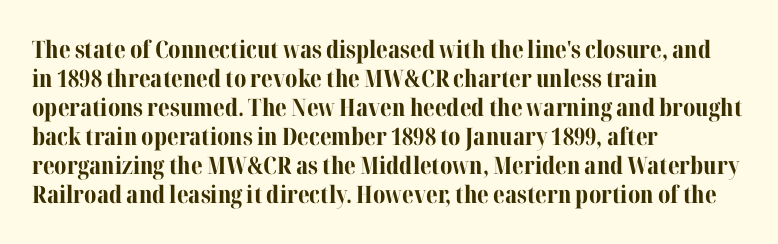
{"italic": "no", "bold": "yes", "underline": "no", "align": "left", "line_spacing_ratio": 1.21, "letter_spacing": "normal", "letter_spacing_em": 0.0, "glyph_px": 24}
